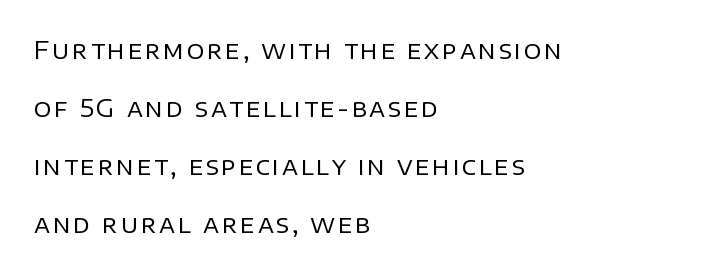
Check the space under the baseline: it is left empty. This is the regular roman posture of the typeface. A great deal of white space separates one row of letters from the next. Heaviness? Minimal to ordinary, like unemphasized prose.
